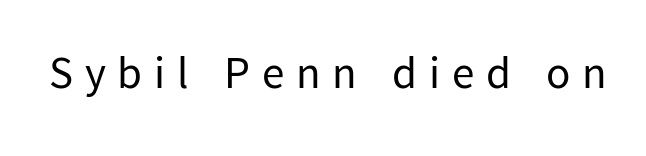
The type family on display is of the sans-serif kind. The foot of each line stays bare and open. No chunkiness to these letters — they're not bold. Substantial extra tracking has been applied to these lines. You can tell it's not italic because the verticals are truly vertical.
